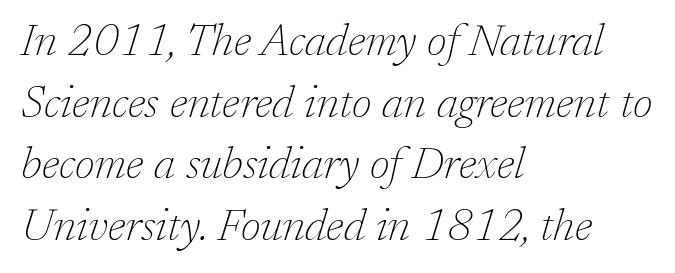
{"serif": "yes", "italic": "yes", "lean": "right", "slant_degrees": 17, "bold": "no", "weight": "thin", "width": "normal", "stroke_contrast": "low", "x_height": "medium", "monospaced": "no", "underline": "no", "align": "left", "line_spacing": "normal", "line_spacing_ratio": 1.37, "letter_spacing": "normal", "letter_spacing_em": 0.0, "glyph_px": 45}
